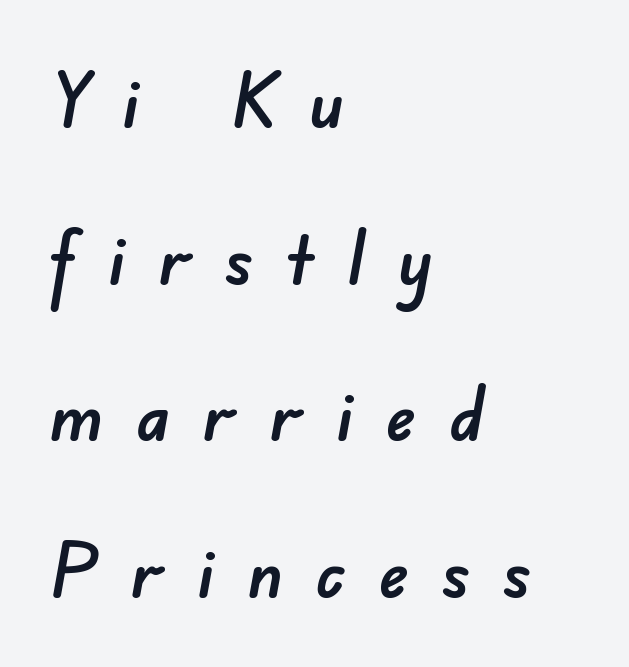
Q: Is the typeface a serif or a sans-serif typeface? A: Sans-serif.
Q: Is the text underlined? A: No.
Q: How is the paragraph aligned? A: Left-aligned.
Q: Is the spacing between letters normal or unusually wide? A: Unusually wide.
Q: Is the spacing between lines tight, normal or loose? A: Loose.
Q: Width (condensed, normal, or wide)? A: Normal.
Q: Stroke contrast? A: Low.
Q: x-height? A: Small.
Q: Monospaced? A: No.
